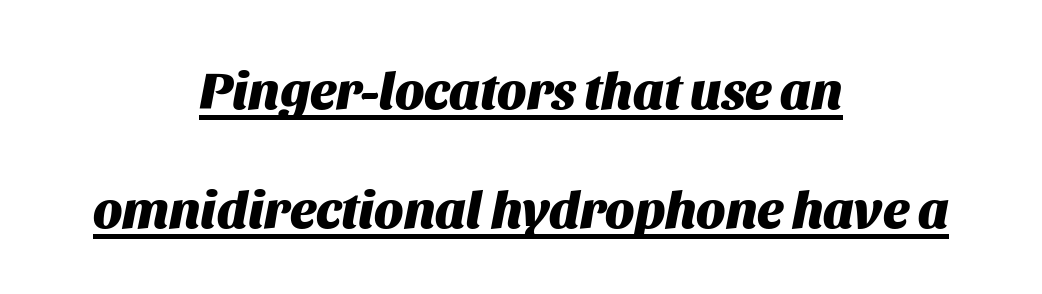
The image shows 52 px heavy type, italic (leaning right); set centered, loose line spacing (2.29x), normal letter spacing, underlined; medium stroke contrast and a large x-height.
